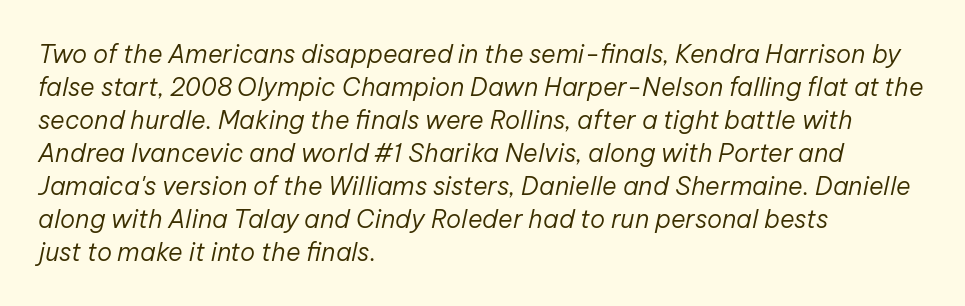
Line beginnings align vertically; line endings do not. Nobody touched the tracking dial on this one. Quick note: italic. Decoration check: the copy has no underline. A light-to-regular cut is what we see here. The rows are spaced the way most documents space them.
